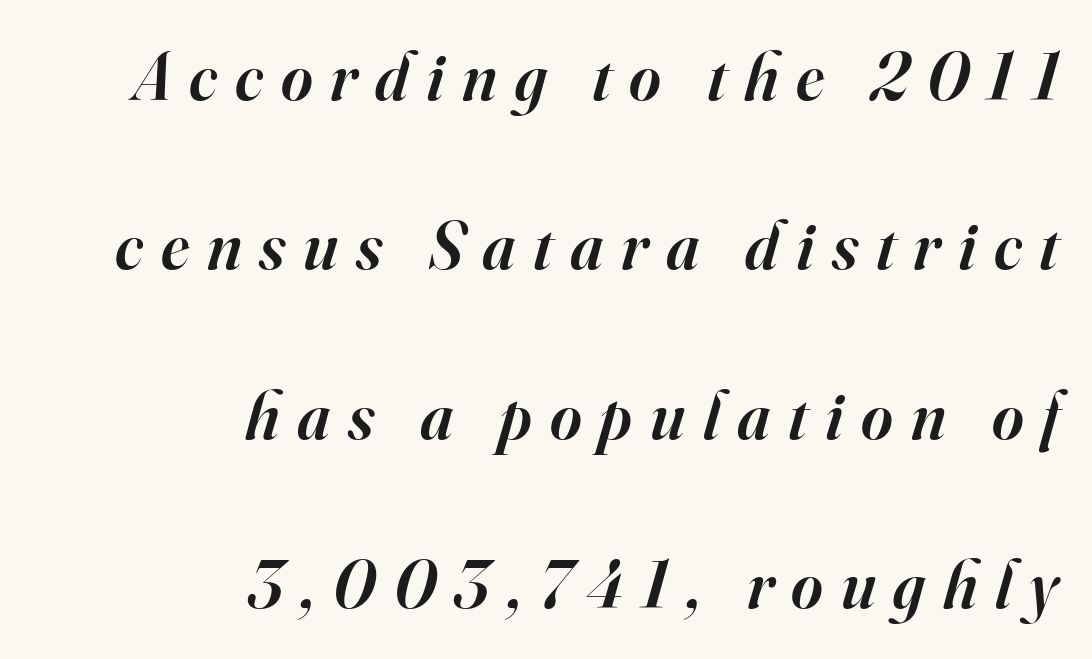
Q: Is the text bold? A: Semi-bold.
Q: Is the text italic (slanted)? A: Yes, it leans right by about 16 degrees.
Q: Is the typeface a serif or a sans-serif typeface? A: Serif.
Q: Is the text underlined? A: No.
Q: How is the paragraph aligned? A: Right-aligned.
Q: Is the spacing between letters normal or unusually wide? A: Unusually wide.
Q: Is the spacing between lines tight, normal or loose? A: Loose.
Q: Width (condensed, normal, or wide)? A: Normal.
Q: Stroke contrast? A: High.
Q: x-height? A: Small.
Q: Monospaced? A: No.
